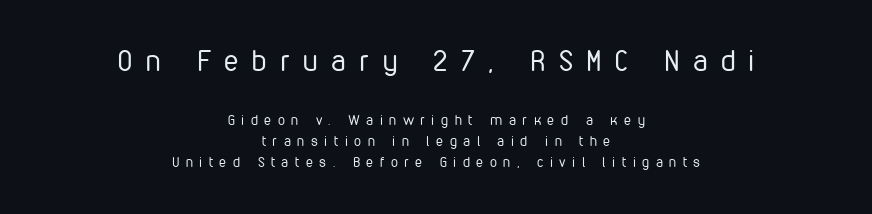
Q: Is the text bold? A: No.
Q: Is the text italic (slanted)? A: No, it is upright.
Q: Is the typeface a serif or a sans-serif typeface? A: Sans-serif.
Q: Is the text underlined? A: No.
Q: How is the paragraph aligned? A: Centered.
Q: Is the spacing between letters normal or unusually wide? A: Unusually wide.
Q: Is the spacing between lines tight, normal or loose? A: Normal.
Q: Which block of text is set in a larger size, the first (top) or the second (bottom)? A: The first (top) one.
Q: Width (condensed, normal, or wide)? A: Condensed.
Q: Stroke contrast? A: Low.
Q: x-height? A: Medium.
Q: Monospaced? A: No.
